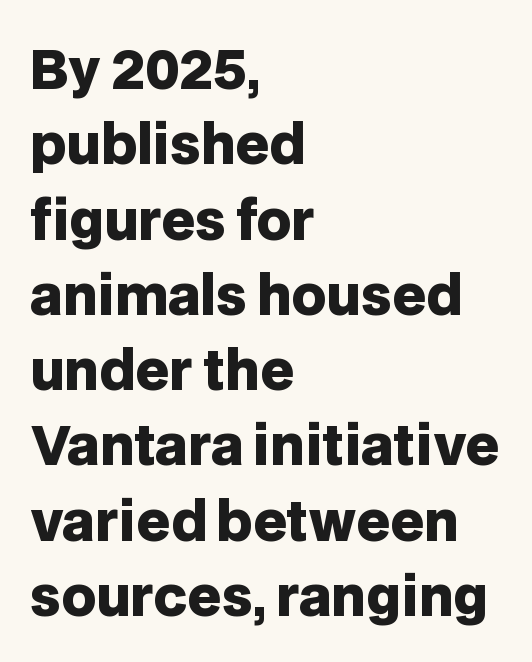
Does the leading feel generous? No, just average. Proportional: the letters do not fall into vertical columns. Letterform terminals end flat and unadorned throughout the passage. The strokes are fattened all the way to bold. The line texture is even and compact thanks to regular tracking.
